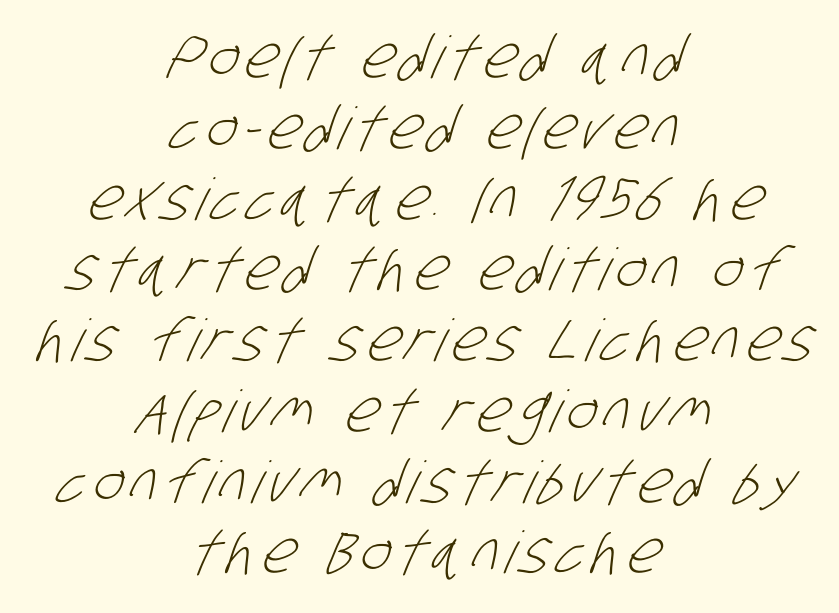
The image shows 58 px light, condensed sans-serif type; set centered, line spacing 1.22x, not underlined; low stroke contrast and a large x-height.
